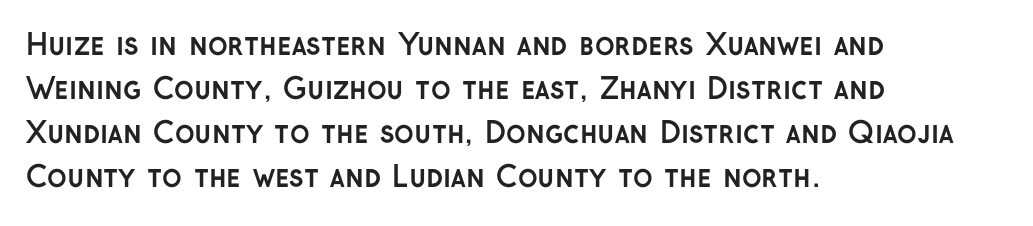
{"serif": "no", "italic": "no", "bold": "yes", "weight": "semibold", "width": "normal", "stroke_contrast": "low", "x_height": "medium", "monospaced": "no", "underline": "no", "align": "left", "line_spacing": "normal", "line_spacing_ratio": 1.52, "letter_spacing": "normal", "letter_spacing_em": 0.0, "glyph_px": 29}
